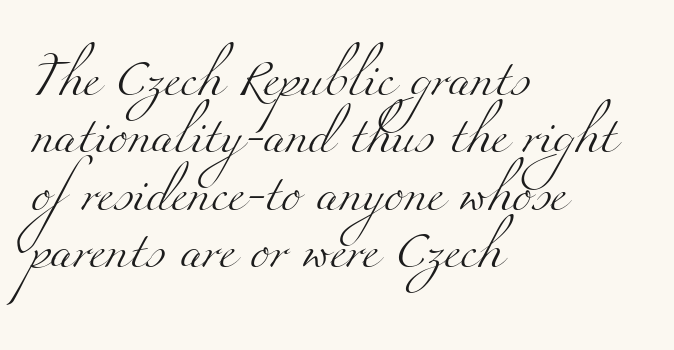
{"bold": "no", "weight": "light", "width": "wide", "stroke_contrast": "medium", "x_height": "small", "monospaced": "no", "underline": "no", "align": "left", "line_spacing": "normal", "line_spacing_ratio": 1.55, "letter_spacing": "normal", "letter_spacing_em": 0.0, "glyph_px": 37}
